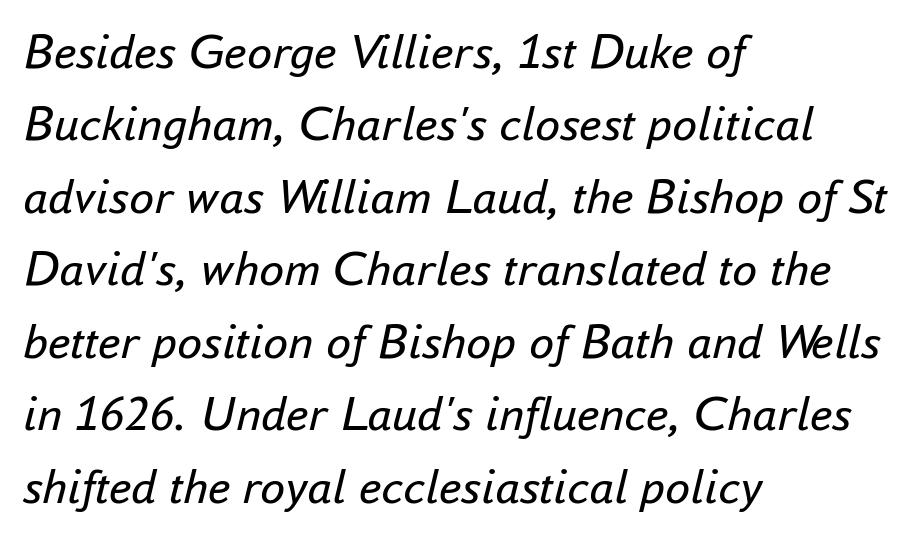
Q: Is the text bold? A: No.
Q: Is the text italic (slanted)? A: Yes, it leans right by about 16 degrees.
Q: Is the text underlined? A: No.
Q: How is the paragraph aligned? A: Left-aligned.
Q: Is the spacing between letters normal or unusually wide? A: Normal.
Q: Is the spacing between lines tight, normal or loose? A: Normal.
Q: Width (condensed, normal, or wide)? A: Normal.
Q: Stroke contrast? A: Low.
Q: x-height? A: Small.
Q: Monospaced? A: No.
